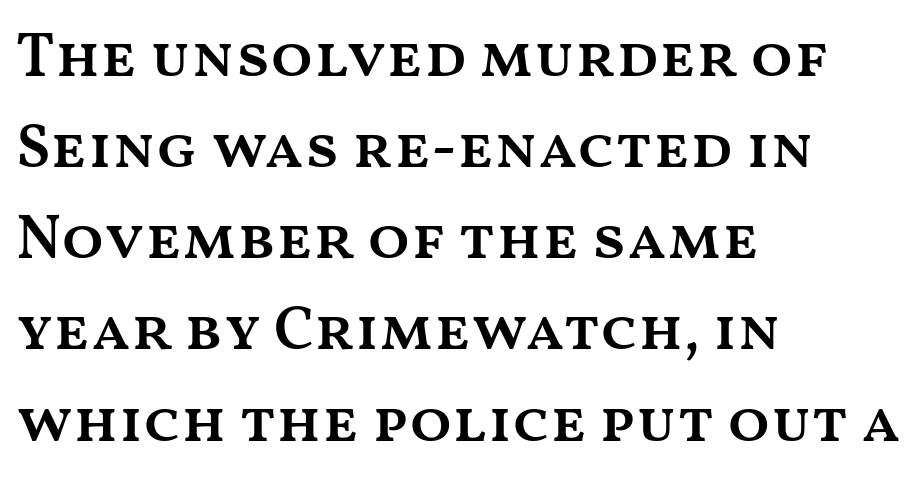
Q: Is the text bold? A: Semi-bold.
Q: Is the text italic (slanted)? A: No, it is upright.
Q: Is the text underlined? A: No.
Q: How is the paragraph aligned? A: Left-aligned.
Q: Is the spacing between letters normal or unusually wide? A: Normal.
Q: Is the spacing between lines tight, normal or loose? A: Normal.
Q: Width (condensed, normal, or wide)? A: Wide.
Q: Stroke contrast? A: Medium.
Q: x-height? A: Medium.
Q: Monospaced? A: No.
